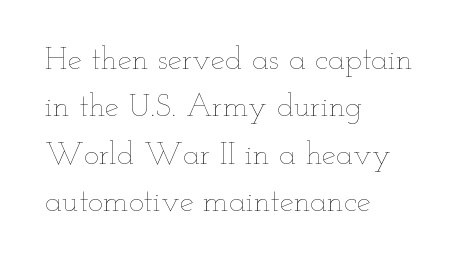
{"italic": "no", "bold": "no", "weight": "thin", "width": "wide", "stroke_contrast": "low", "x_height": "small", "monospaced": "no", "underline": "no", "align": "left", "line_spacing": "normal", "line_spacing_ratio": 1.48, "letter_spacing": "normal", "letter_spacing_em": 0.0, "glyph_px": 32}
